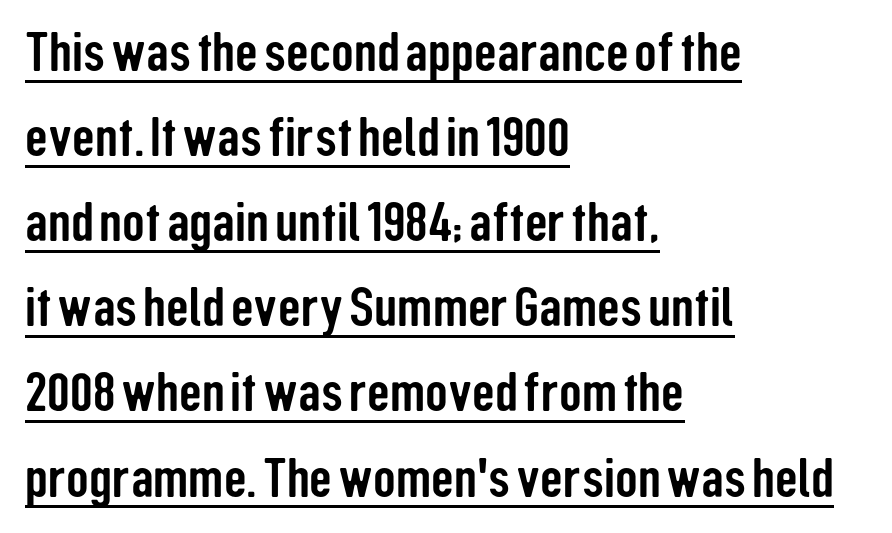
A typesetter would call this proportional, since set widths differ per character. Style check: upright. The specimen includes a rule beneath the text block's lines. Here the glyphs are tracked normally, forming tight word shapes. Examine the stroke ends and you'll find no serifs. If you drew a ruler down the left edge, every line would touch it.
